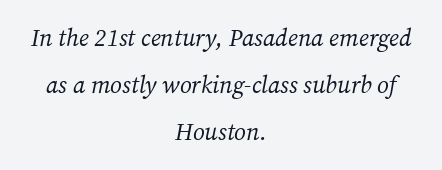
Q: Is the text bold? A: No.
Q: Is the text italic (slanted)? A: Yes, it leans right by about 12 degrees.
Q: Is the text underlined? A: No.
Q: How is the paragraph aligned? A: Centered.
Q: Is the spacing between letters normal or unusually wide? A: Normal.
Q: Is the spacing between lines tight, normal or loose? A: Loose.
